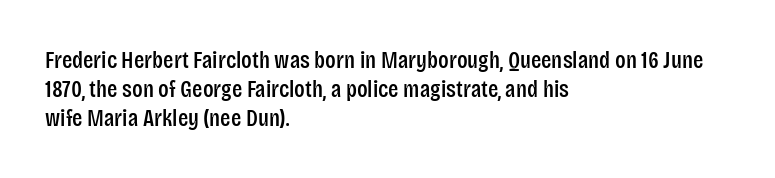
Q: Is the text italic (slanted)? A: No, it is upright.
Q: Is the text underlined? A: No.
Q: How is the paragraph aligned? A: Left-aligned.
Q: Is the spacing between letters normal or unusually wide? A: Normal.
